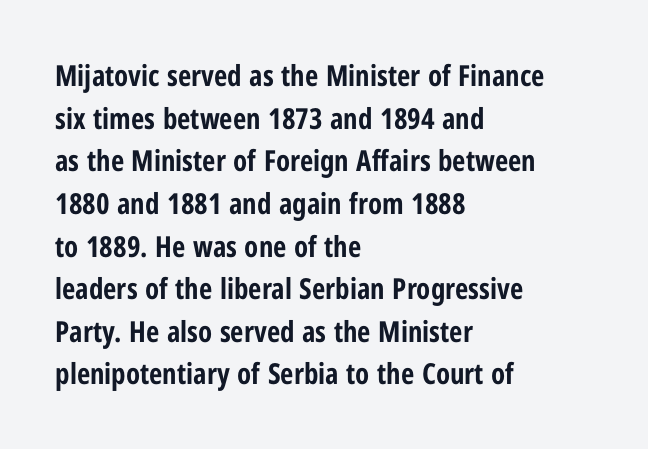
The image shows 29 px bold, condensed sans-serif type, upright; set left-aligned, normal line spacing (1.47x), normal letter spacing, not underlined; low stroke contrast and a medium x-height.
